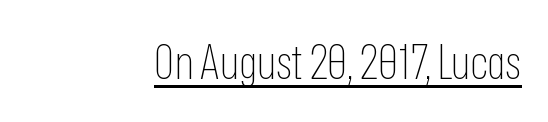
{"serif": "no", "italic": "no", "bold": "no", "weight": "thin", "width": "condensed", "stroke_contrast": "low", "x_height": "medium", "monospaced": "no", "underline": "yes", "align": "right", "letter_spacing": "normal", "letter_spacing_em": 0.0, "glyph_px": 47}
